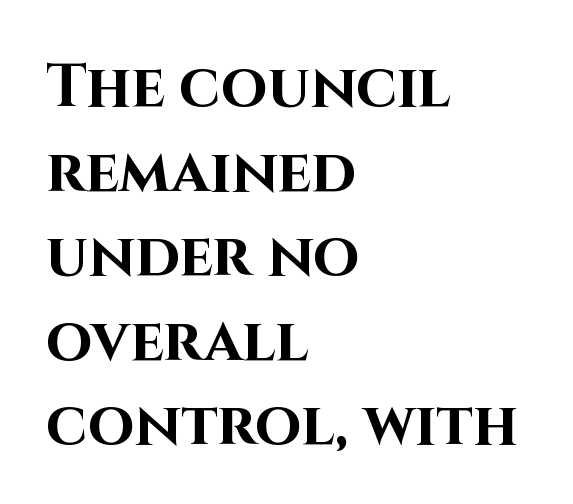
Q: Is the text bold? A: Yes.
Q: Is the text italic (slanted)? A: No, it is upright.
Q: Is the typeface a serif or a sans-serif typeface? A: Sans-serif.
Q: Is the text underlined? A: No.
Q: How is the paragraph aligned? A: Left-aligned.
Q: Is the spacing between letters normal or unusually wide? A: Normal.
Q: Is the spacing between lines tight, normal or loose? A: Normal.
Q: Width (condensed, normal, or wide)? A: Normal.
Q: Stroke contrast? A: High.
Q: x-height? A: Large.
Q: Monospaced? A: No.
